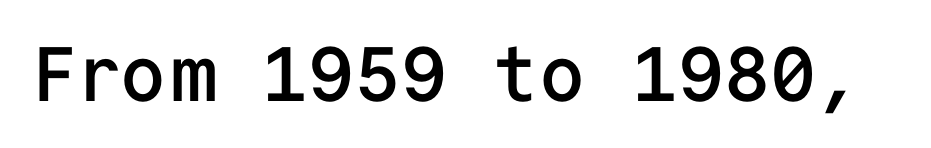
{"serif": "no", "italic": "no", "bold": "semi", "weight": "semibold", "width": "normal", "stroke_contrast": "low", "x_height": "medium", "monospaced": "yes", "underline": "no", "letter_spacing": "normal", "letter_spacing_em": 0.0, "glyph_px": 77}
